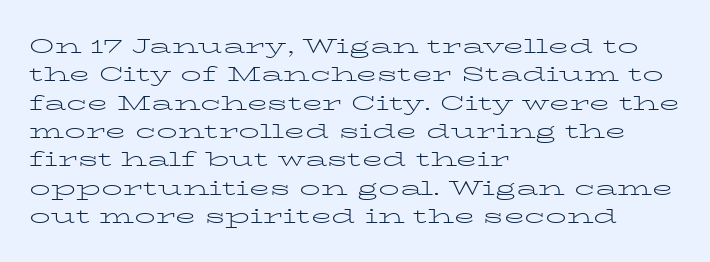
The image shows 21 px text type, upright; set left-aligned, normal line spacing (1.35x), normal letter spacing, not underlined.
